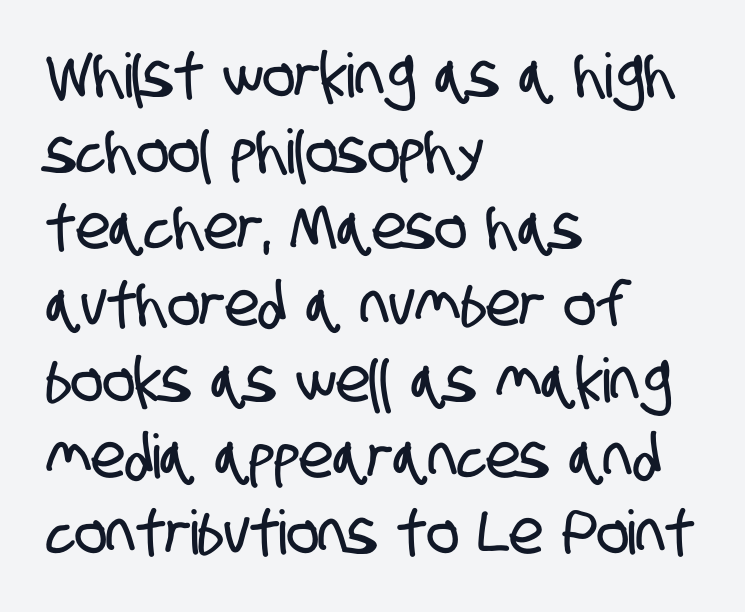
All the whitespace from short lines collects on the right. The typeface chosen for these lines omits serifs. The horizontal fit of the characters is conventional and even. Varying glyph widths throughout — classic text-font behaviour. The rows are spaced the way most documents space them. Honestly, there is no underline to notice here at all.
